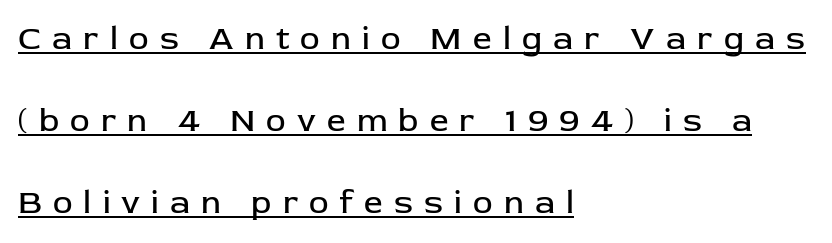
Letters have the restrained weight of plain body copy at most. The passage shown stacks its lines with a broad gap. Check where the strokes stop: nothing finishes them off — pure sans. Notice how the stems are strictly vertical — no italics here.
